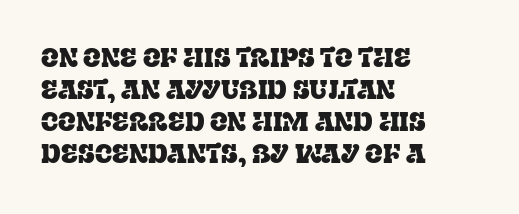
Standard letterfit; no display-style spreading of the glyphs. The string is rendered with underlining switched off. Compared with a centered layout, this one pins lines to the left instead. Vertical strokes here are truly vertical.
